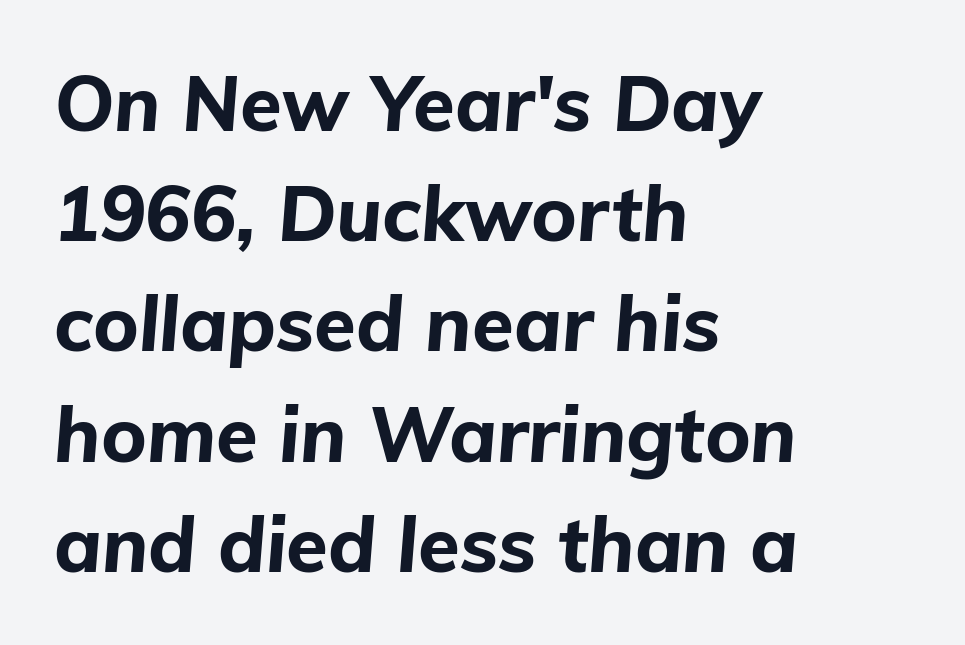
Students, note that the glyphs here touch the page at normal intervals. The font's italic variant was chosen for this text. Leading matches the norm, producing a regular column. A full-strength bold gives these letters their thick strokes.
